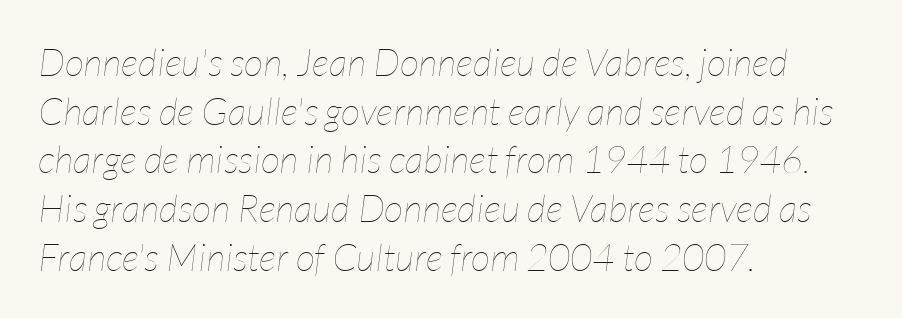
Q: Is the text bold? A: No.
Q: Is the text italic (slanted)? A: Yes, it leans right by about 7 degrees.
Q: Is the text underlined? A: No.
Q: How is the paragraph aligned? A: Left-aligned.
Q: Is the spacing between letters normal or unusually wide? A: Normal.
Q: Is the spacing between lines tight, normal or loose? A: Normal.
Q: Width (condensed, normal, or wide)? A: Condensed.
Q: Stroke contrast? A: Low.
Q: x-height? A: Medium.
Q: Monospaced? A: No.
